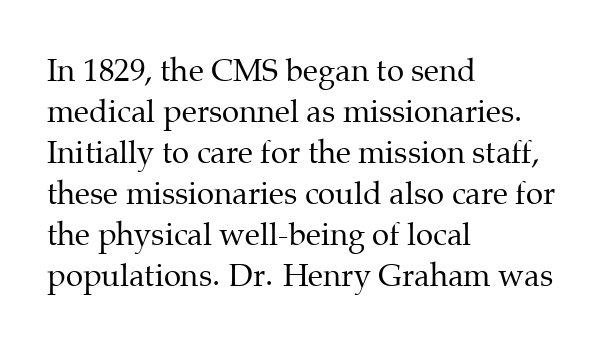
Q: Is the text bold? A: No.
Q: Is the text italic (slanted)? A: No, it is upright.
Q: Is the typeface a serif or a sans-serif typeface? A: Serif.
Q: Is the text underlined? A: No.
Q: How is the paragraph aligned? A: Left-aligned.
Q: Is the spacing between letters normal or unusually wide? A: Normal.
Q: Is the spacing between lines tight, normal or loose? A: Normal.
Q: Width (condensed, normal, or wide)? A: Normal.
Q: Stroke contrast? A: Medium.
Q: x-height? A: Medium.
Q: Monospaced? A: No.
